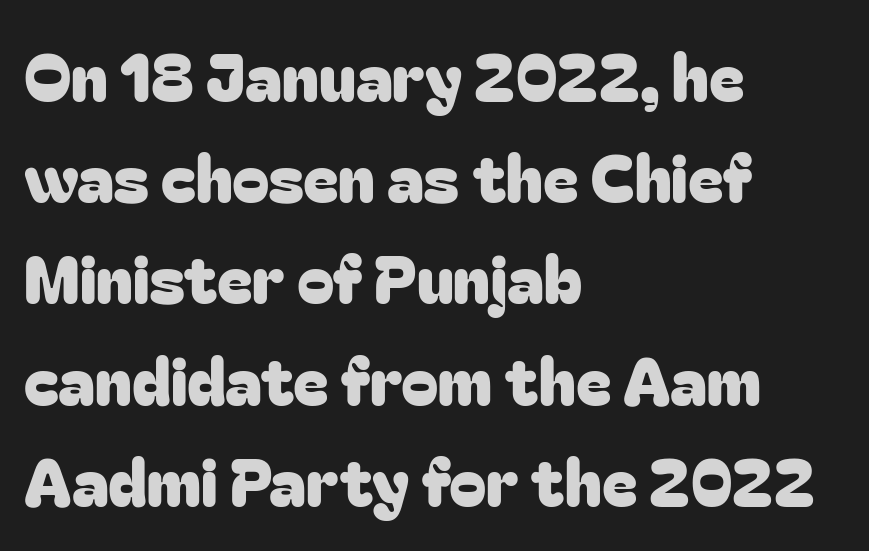
The image shows 67 px sans-serif type, upright; set left-aligned, normal line spacing (1.51x), normal letter spacing, not underlined; low stroke contrast and a medium x-height.
